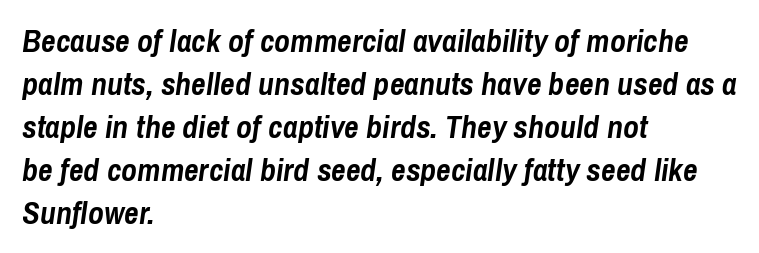
Q: Is the text bold? A: Yes.
Q: Is the text italic (slanted)? A: Yes, it leans right by about 8 degrees.
Q: Is the text underlined? A: No.
Q: How is the paragraph aligned? A: Left-aligned.
Q: Is the spacing between letters normal or unusually wide? A: Normal.
Q: Is the spacing between lines tight, normal or loose? A: Normal.
Q: Width (condensed, normal, or wide)? A: Condensed.
Q: Stroke contrast? A: Low.
Q: x-height? A: Medium.
Q: Monospaced? A: No.
